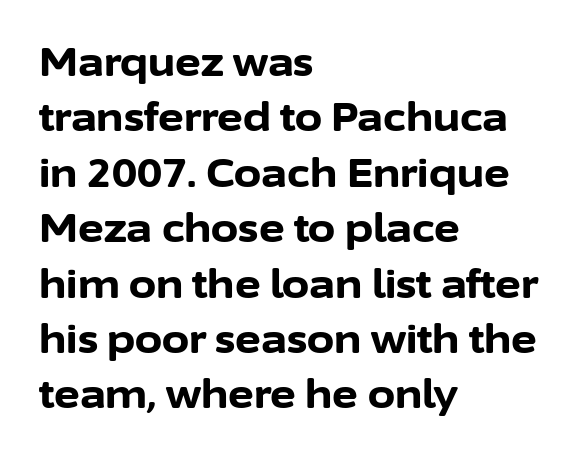
Q: Is the text bold? A: Yes.
Q: Is the text italic (slanted)? A: No, it is upright.
Q: Is the typeface a serif or a sans-serif typeface? A: Sans-serif.
Q: Is the text underlined? A: No.
Q: How is the paragraph aligned? A: Left-aligned.
Q: Is the spacing between letters normal or unusually wide? A: Normal.
Q: Is the spacing between lines tight, normal or loose? A: Normal.
Q: Width (condensed, normal, or wide)? A: Normal.
Q: Stroke contrast? A: Low.
Q: x-height? A: Medium.
Q: Monospaced? A: No.
